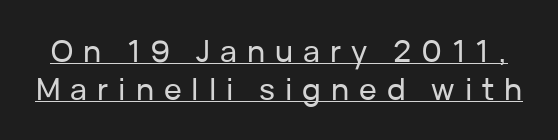
Look at the tracking — it's clearly loosened, letters drifting apart. The letters stand upright; this is a roman face. Check the space under the baseline: a stroke is drawn there. Interline gaps are of average width in this sample.
